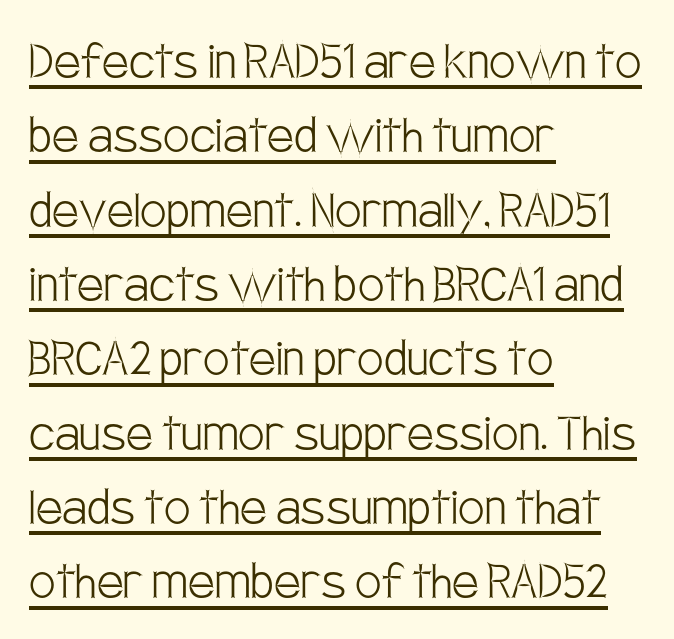
{"serif": "no", "italic": "no", "bold": "no", "weight": "light", "width": "condensed", "stroke_contrast": "low", "x_height": "large", "monospaced": "no", "underline": "yes", "align": "left", "line_spacing": "normal", "line_spacing_ratio": 1.26, "letter_spacing": "normal", "letter_spacing_em": 0.0, "glyph_px": 59}
